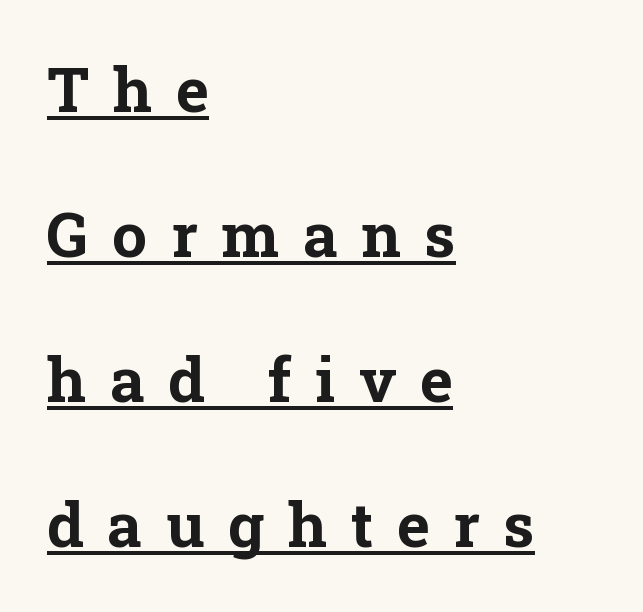
{"serif": "yes", "italic": "no", "bold": "yes", "weight": "bold", "width": "normal", "stroke_contrast": "low", "x_height": "medium", "monospaced": "no", "underline": "yes", "align": "left", "line_spacing": "loose", "line_spacing_ratio": 2.34, "letter_spacing": "wide", "letter_spacing_em": 0.38, "glyph_px": 62}
